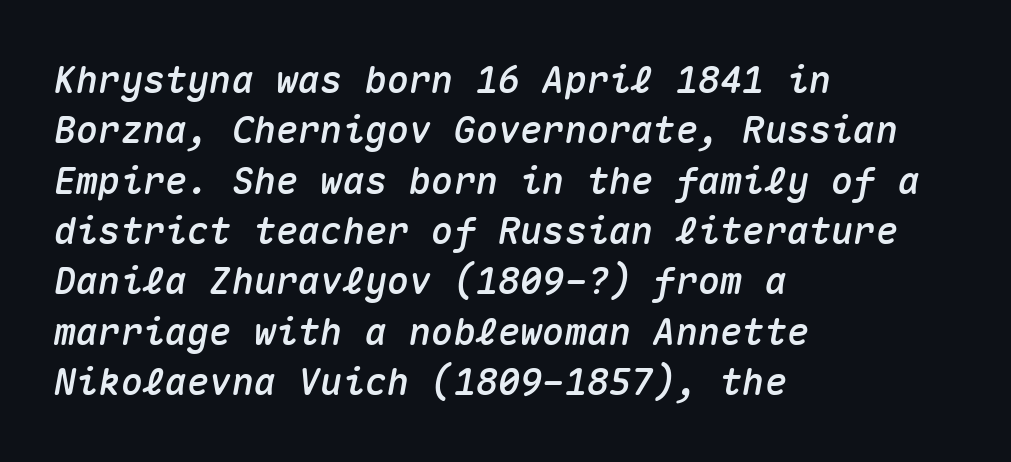
Q: Is the text italic (slanted)? A: Yes, it leans right by about 10 degrees.
Q: Is the text underlined? A: No.
Q: How is the paragraph aligned? A: Left-aligned.
Q: Is the spacing between letters normal or unusually wide? A: Normal.
Q: Is the spacing between lines tight, normal or loose? A: Normal.
Q: Width (condensed, normal, or wide)? A: Normal.
Q: Stroke contrast? A: Medium.
Q: x-height? A: Medium.
Q: Monospaced? A: Yes.
